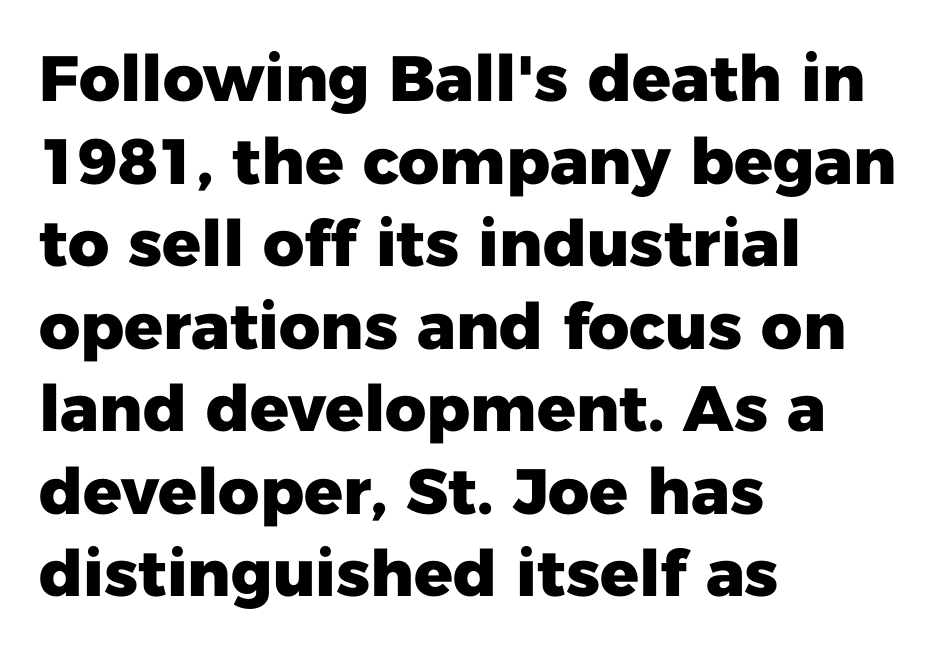
Q: Is the text bold? A: Yes.
Q: Is the text italic (slanted)? A: No, it is upright.
Q: Is the typeface a serif or a sans-serif typeface? A: Sans-serif.
Q: Is the text underlined? A: No.
Q: How is the paragraph aligned? A: Left-aligned.
Q: Is the spacing between letters normal or unusually wide? A: Normal.
Q: Is the spacing between lines tight, normal or loose? A: Normal.
Q: Width (condensed, normal, or wide)? A: Normal.
Q: Stroke contrast? A: Low.
Q: x-height? A: Medium.
Q: Monospaced? A: No.
